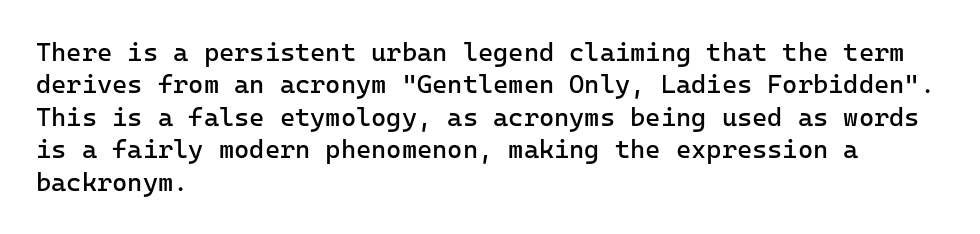
{"italic": "no", "bold": "no", "underline": "no", "align": "left", "line_spacing": "normal", "line_spacing_ratio": 1.25, "letter_spacing": "normal", "letter_spacing_em": 0.0, "glyph_px": 26}
